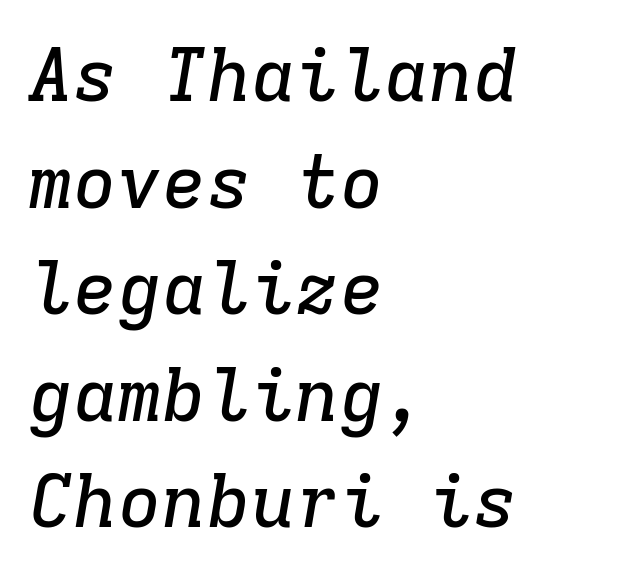
In CSS terms this would be text-align: left. Check the space under the baseline: it is left empty. Here the glyphs are tracked normally, forming tight word shapes. Does the lettering tilt? It does — this is italic. Looks like terminal output: every glyph gets an equal slot.
